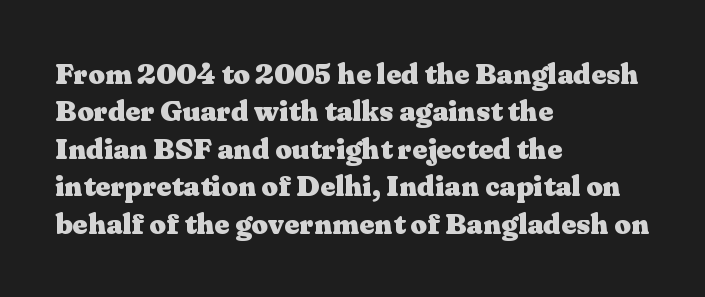
Q: Is the text bold? A: Yes.
Q: Is the text italic (slanted)? A: No, it is upright.
Q: Is the typeface a serif or a sans-serif typeface? A: Serif.
Q: Is the text underlined? A: No.
Q: How is the paragraph aligned? A: Left-aligned.
Q: Is the spacing between letters normal or unusually wide? A: Normal.
Q: Is the spacing between lines tight, normal or loose? A: Normal.
Q: Width (condensed, normal, or wide)? A: Wide.
Q: Stroke contrast? A: Medium.
Q: x-height? A: Medium.
Q: Monospaced? A: No.
